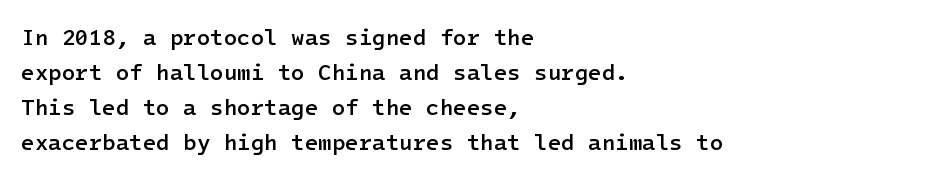
Rows of type keep a routine distance in the vertical direction. Tracking here is standard; glyphs follow each other at the usual distance. Ascenders rise straight up at ninety degrees. A fair bit of extra ink — the face is semibold, not bold.
